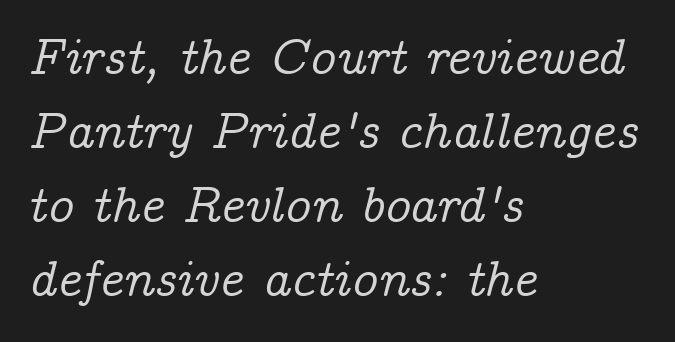
The face used here is proportionally spaced, like ordinary book or web type. Rule under the text: the space is simply empty. Notice how the passage keeps a crisp vertical edge on the left only. If you measured baseline to baseline, you'd find a middling distance.
